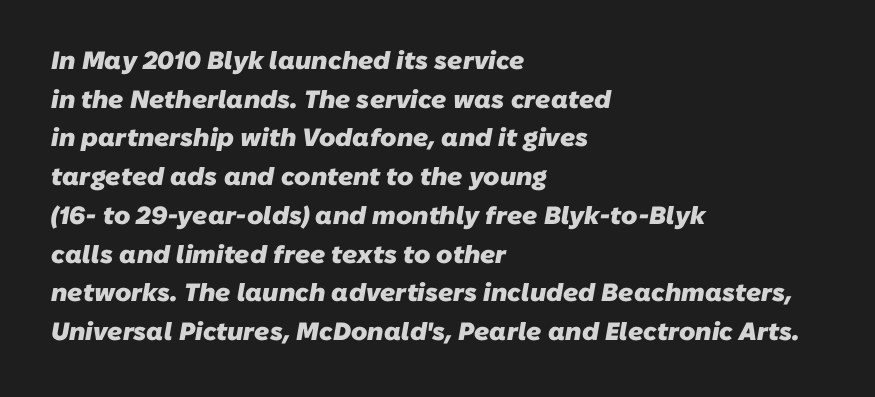
The ragged edge is on the right, which tells us the setting is flush left. Any mark beneath the type? The region is blank. The letters sit at their default tracking, neither squeezed nor spread. The face used here has the dense, thick strokes of a bold. Interline gaps are of average width in this sample.
